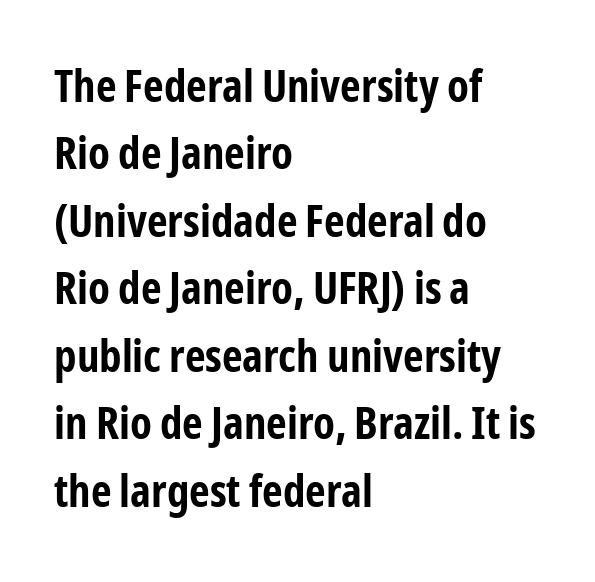
{"serif": "no", "italic": "no", "bold": "yes", "weight": "bold", "width": "condensed", "stroke_contrast": "low", "x_height": "medium", "monospaced": "no", "underline": "no", "align": "left", "line_spacing": "normal", "line_spacing_ratio": 1.5, "letter_spacing": "normal", "letter_spacing_em": 0.0, "glyph_px": 45}
